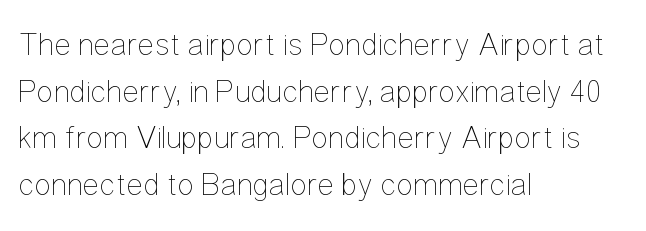
The image shows 32 px thin, condensed type, upright; set left-aligned, normal line spacing (1.46x), normal letter spacing, not underlined; low stroke contrast and a medium x-height.
